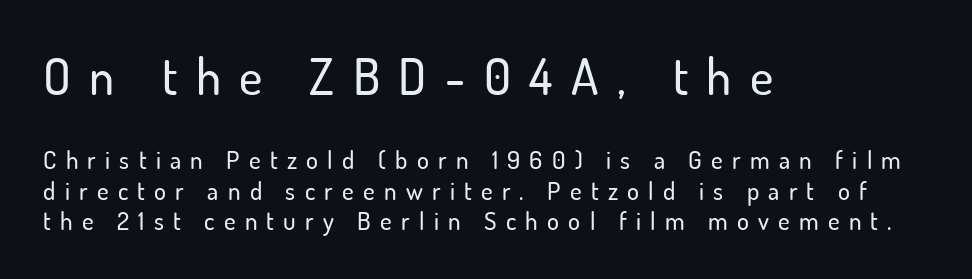
Posture: upright roman. Check under the words: just untouched page. Size hierarchy here favors the leading block over the trailing one. These lines are rendered in a variable-pitch font. Caption: expanded tracking, letters set apart.
